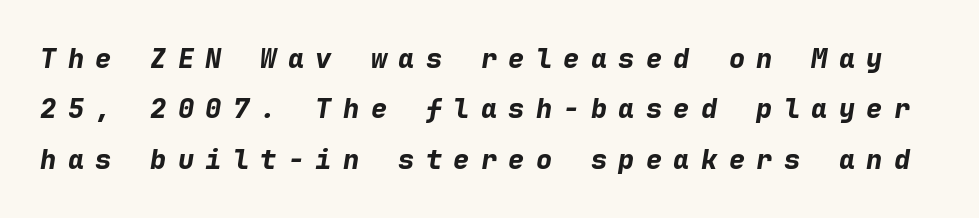
The image shows 27 px bold type, italic (leaning right); set line spacing 1.87x, unusually wide letter spacing (+0.42 em), not underlined.
